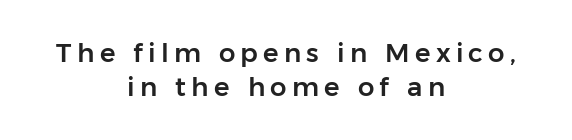
The image shows 26 px text type, upright; set centered, normal line spacing (1.31x), unusually wide letter spacing (+0.2 em), not underlined.
